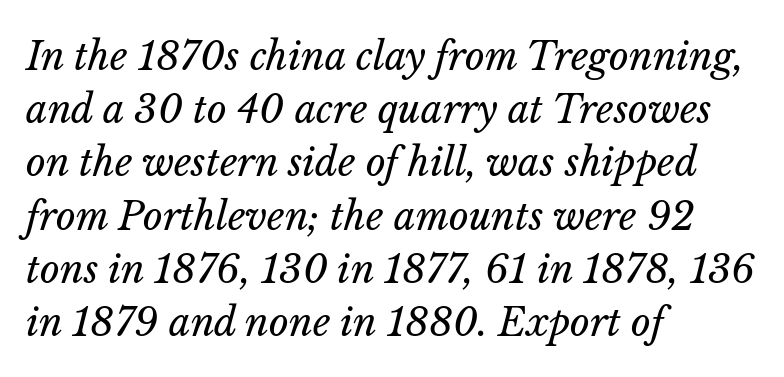
Q: Is the text bold? A: No.
Q: Is the text italic (slanted)? A: Yes, it leans right by about 14 degrees.
Q: Is the text underlined? A: No.
Q: How is the paragraph aligned? A: Left-aligned.
Q: Is the spacing between letters normal or unusually wide? A: Normal.
Q: Is the spacing between lines tight, normal or loose? A: Normal.
Q: Width (condensed, normal, or wide)? A: Normal.
Q: Stroke contrast? A: Low.
Q: x-height? A: Medium.
Q: Monospaced? A: No.
